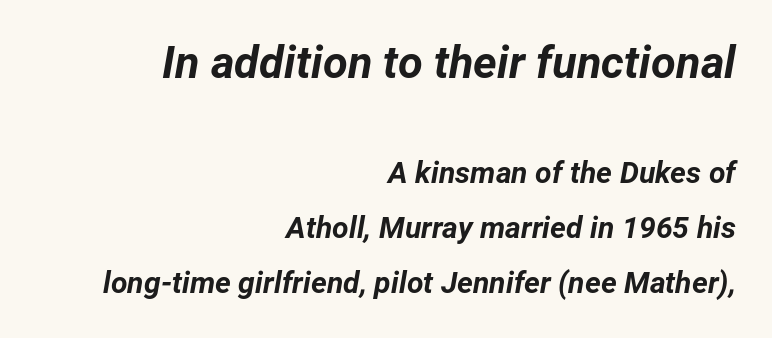
{"italic": "yes", "lean": "right", "slant_degrees": 12, "bold": "yes", "weight": "bold", "width": "normal", "stroke_contrast": "low", "x_height": "medium", "monospaced": "no", "underline": "no", "align": "right", "line_spacing_ratio": 1.84, "letter_spacing": "normal", "letter_spacing_em": 0.0, "larger_block": "first", "size_ratio": 1.5, "glyph_px": 45}
